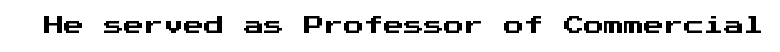
These lines keep a tight, regular rhythm from letter to letter. Unmarked baselines from the first word to the last. Italic: no, the glyphs are upright roman.
